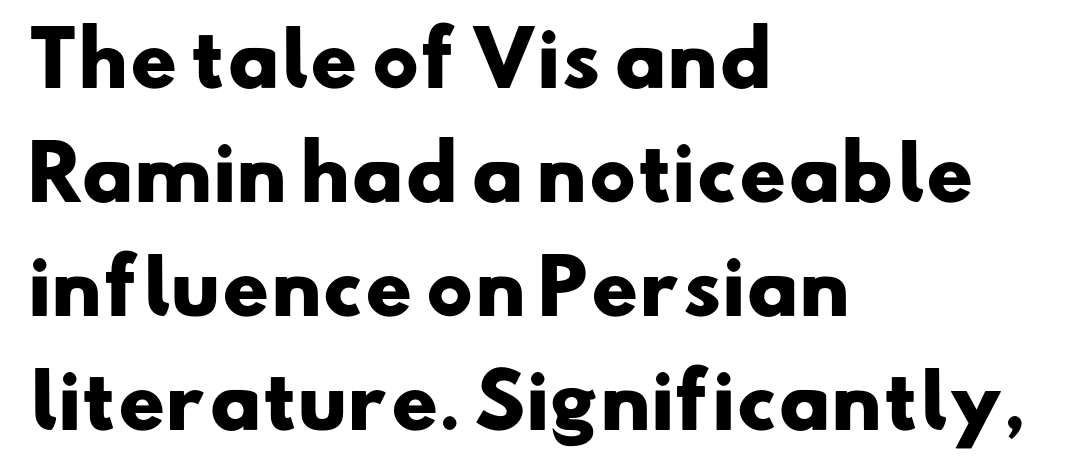
Underline: absent. The type is set solid horizontally, with unmodified tracking. The designer went with a sans here, leaving each stem footless. These lines are rendered in a variable-pitch font. Reading down the block, your eye returns to a fixed left position each line.
